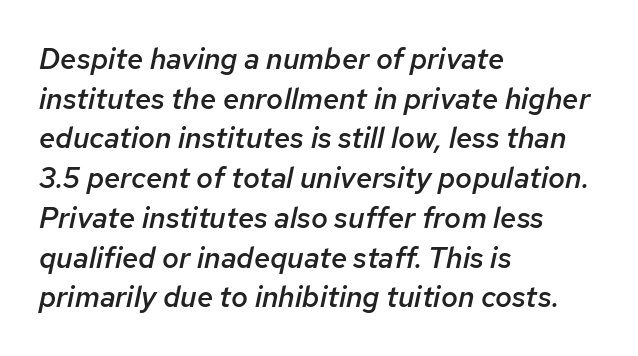
Here the designer chose a conventional face with non-uniform glyph widths. One glance says typical: line gaps are just what's usual. Observe the ordinary spacing: letters are neighbours, not strangers. Quick note: underline off. A somewhat darkened texture: the type is semibold rather than bold. These lines stack with their left ends in a neat column.
